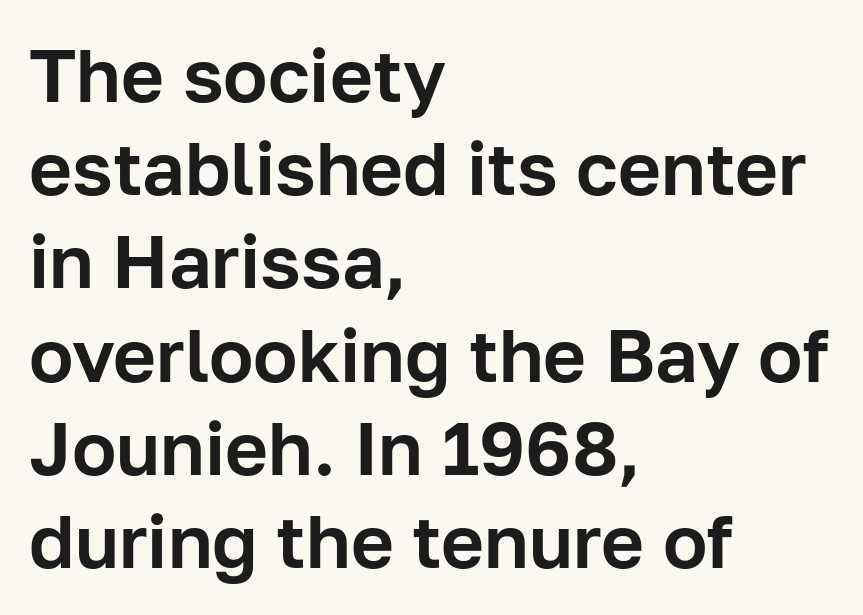
The image shows 74 px sans-serif type, upright; set left-aligned, normal line spacing (1.26x), normal letter spacing, not underlined; low stroke contrast and a medium x-height.
